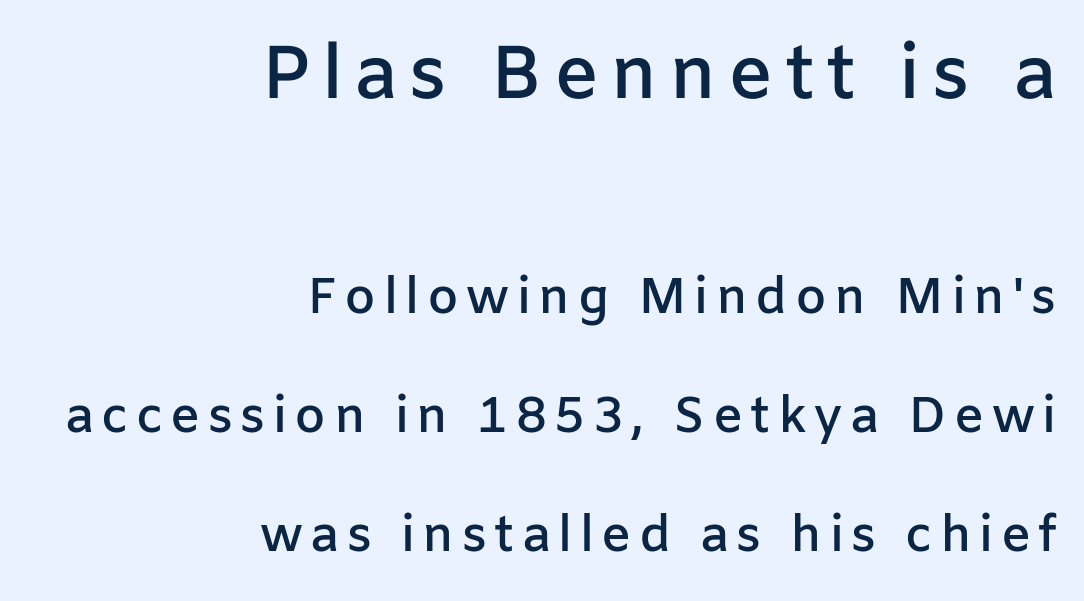
The lettering holds an erect, upright posture throughout. The earlier block is typeset at a bigger size than the later block. Compared with typical paragraphs, the rows here are farther apart. No word sits above an underline.
